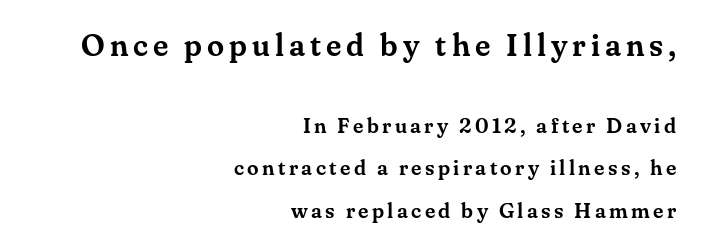
The image shows 31 px serif type, upright; set right-aligned, loose line spacing (2.01x), not underlined; the first (top) block is 1.48x larger; medium stroke contrast and a small x-height.
